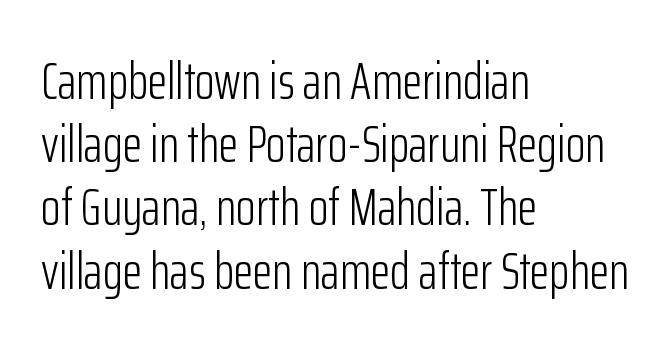
Q: Is the text bold? A: No.
Q: Is the text italic (slanted)? A: No, it is upright.
Q: Is the typeface a serif or a sans-serif typeface? A: Sans-serif.
Q: Is the text underlined? A: No.
Q: How is the paragraph aligned? A: Left-aligned.
Q: Is the spacing between letters normal or unusually wide? A: Normal.
Q: Width (condensed, normal, or wide)? A: Condensed.
Q: Stroke contrast? A: Low.
Q: x-height? A: Medium.
Q: Monospaced? A: No.
